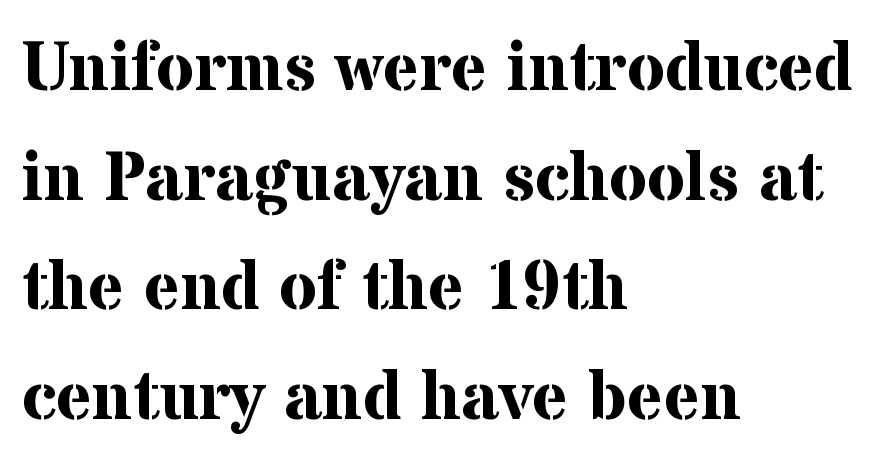
The image shows 69 px bold serif type, upright; set left-aligned, normal line spacing (1.59x), normal letter spacing, not underlined; medium stroke contrast and a medium x-height.
